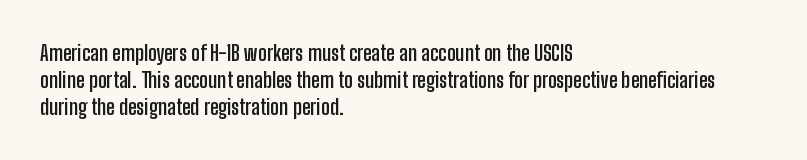
{"italic": "no", "bold": "yes", "underline": "no", "align": "left", "line_spacing": "normal", "line_spacing_ratio": 1.28, "letter_spacing": "normal", "letter_spacing_em": 0.0, "glyph_px": 21}
